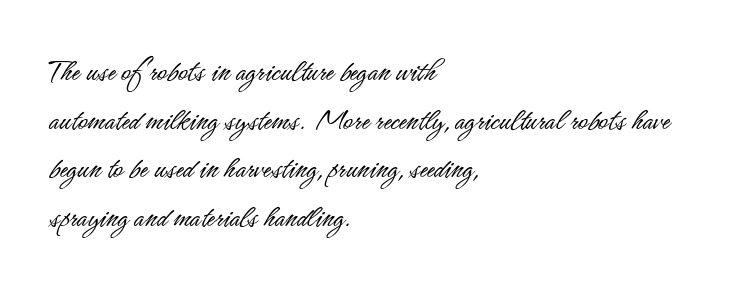
The image shows 33 px light, condensed sans-serif type; set left-aligned, normal line spacing (1.47x), normal letter spacing, not underlined; low stroke contrast and a small x-height.
